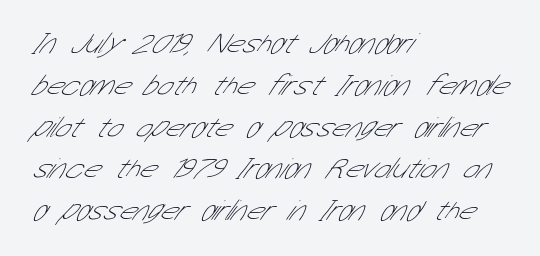
The image shows 29 px thin, condensed sans-serif type; set left-aligned, normal line spacing (1.44x), normal letter spacing, not underlined; low stroke contrast and a medium x-height.
